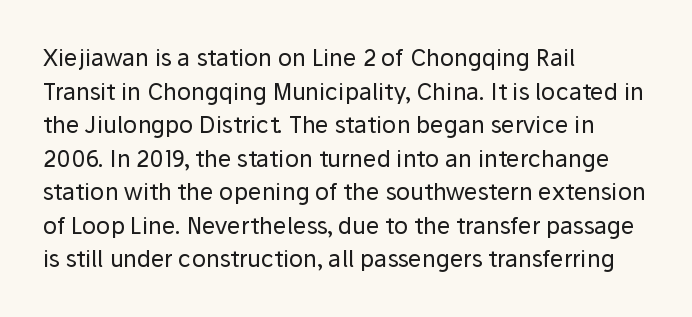
The image shows 23 px text type, upright; set left-aligned, normal line spacing (1.46x), normal letter spacing, not underlined.
